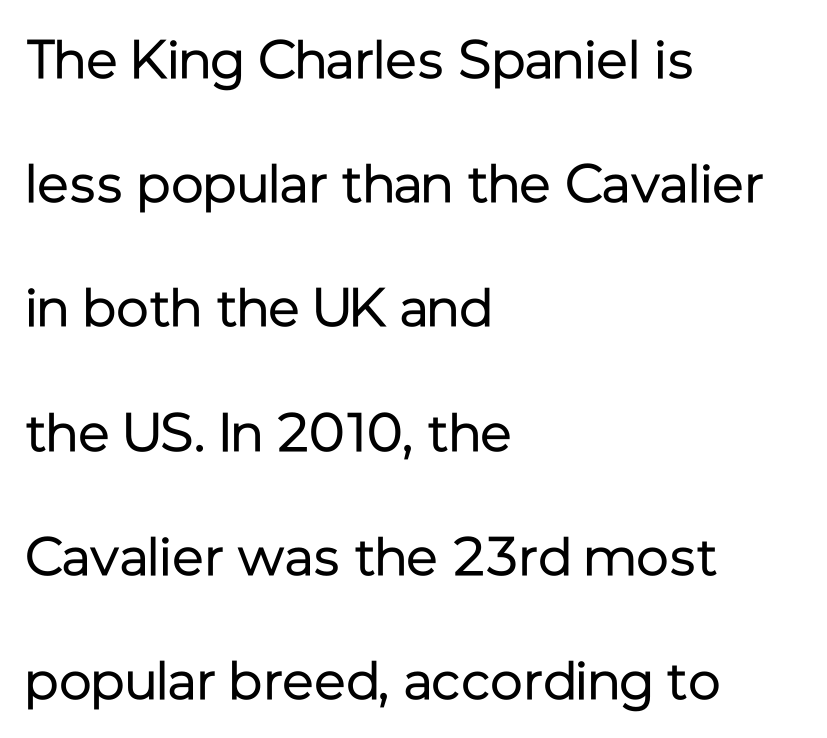
{"serif": "no", "italic": "no", "bold": "no", "weight": "regular", "width": "normal", "stroke_contrast": "low", "x_height": "medium", "monospaced": "no", "underline": "no", "align": "left", "line_spacing": "loose", "line_spacing_ratio": 2.3, "letter_spacing": "normal", "letter_spacing_em": 0.0, "glyph_px": 54}
